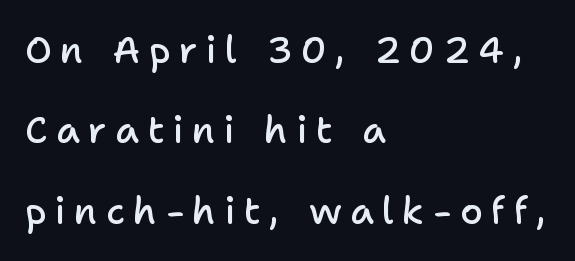
{"serif": "no", "italic": "no", "bold": "semi", "weight": "semibold", "width": "normal", "stroke_contrast": "low", "x_height": "medium", "monospaced": "no", "underline": "no", "align": "left", "line_spacing": "loose", "line_spacing_ratio": 2.17, "letter_spacing": "wide", "letter_spacing_em": 0.23, "glyph_px": 37}
